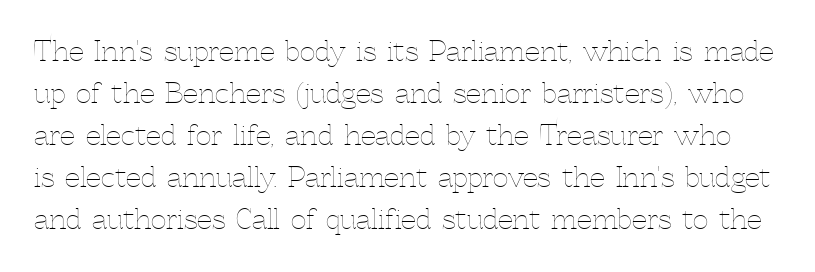
Q: Is the text bold? A: No.
Q: Is the text italic (slanted)? A: No, it is upright.
Q: Is the text underlined? A: No.
Q: Is the spacing between letters normal or unusually wide? A: Normal.
Q: Is the spacing between lines tight, normal or loose? A: Normal.
